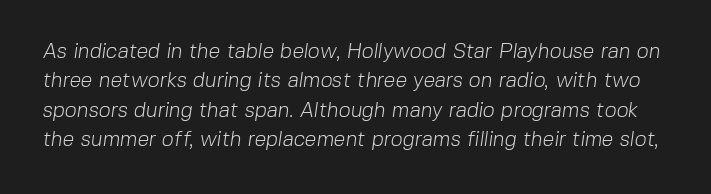
Q: Is the text bold? A: No.
Q: Is the text underlined? A: No.
Q: Is the spacing between letters normal or unusually wide? A: Normal.
Q: Is the spacing between lines tight, normal or loose? A: Normal.
